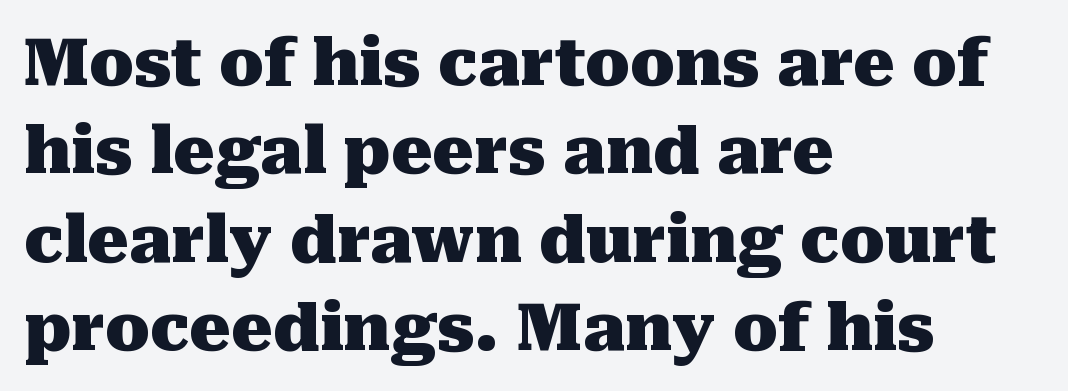
This sample uses plain, unmodified letter spacing. Reading down the column, the eye jumps a familiar distance to each next line. Underlining? Definitely not there. The typeface chosen for these lines features serifs. Emphasis by weight is at full strength: bold. All the whitespace from short lines collects on the right.
